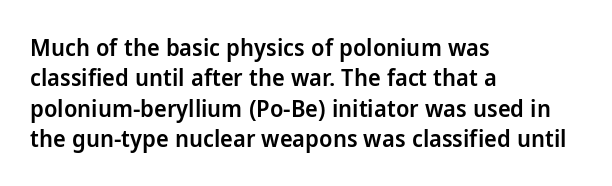
The image shows 24 px text type, upright; set left-aligned, normal line spacing (1.27x), normal letter spacing, not underlined.
